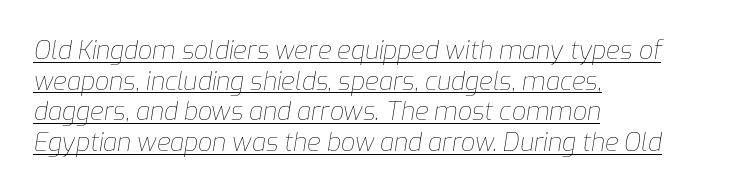
Q: Is the text bold? A: No.
Q: Is the text italic (slanted)? A: Yes, it leans right by about 9 degrees.
Q: Is the text underlined? A: Yes.
Q: How is the paragraph aligned? A: Left-aligned.
Q: Is the spacing between letters normal or unusually wide? A: Normal.
